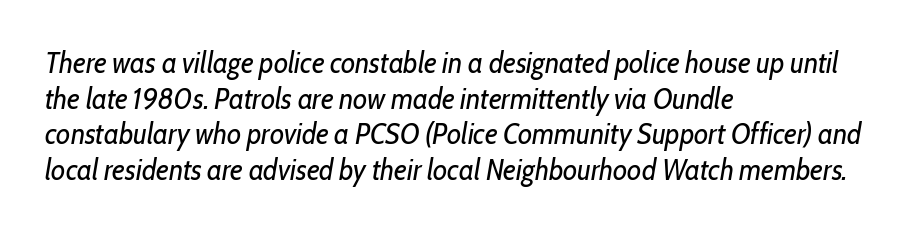
{"italic": "yes", "lean": "right", "slant_degrees": 10, "bold": "no", "weight": "regular", "width": "condensed", "stroke_contrast": "low", "x_height": "medium", "monospaced": "no", "underline": "no", "align": "left", "line_spacing_ratio": 1.23, "letter_spacing": "normal", "letter_spacing_em": 0.0, "glyph_px": 29}
